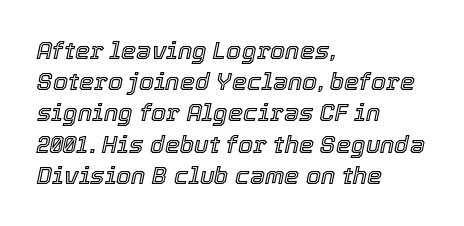
In terms of posture, this sample is oblique. The words here are not underlined. The designer left line spacing at the default. The rag falls on the right side of this text block.
